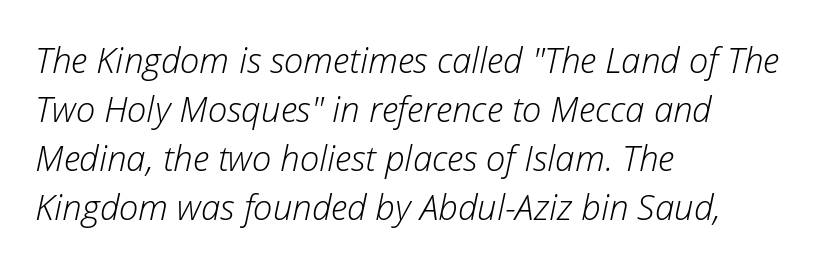
{"italic": "yes", "lean": "right", "slant_degrees": 12, "bold": "no", "weight": "light", "width": "normal", "stroke_contrast": "low", "x_height": "medium", "monospaced": "no", "underline": "no", "align": "left", "line_spacing": "normal", "line_spacing_ratio": 1.4, "letter_spacing": "normal", "letter_spacing_em": 0.0, "glyph_px": 35}
